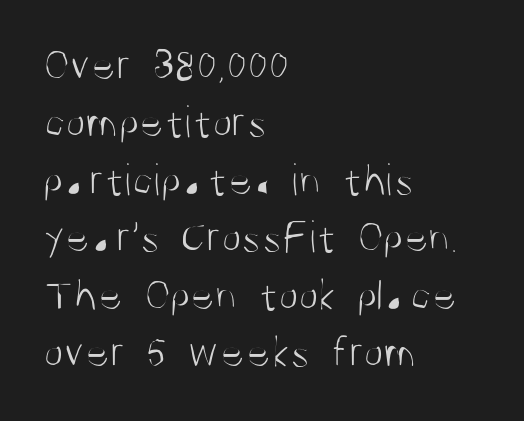
{"serif": "no", "italic": "no", "bold": "no", "weight": "light", "width": "condensed", "stroke_contrast": "medium", "x_height": "large", "monospaced": "no", "underline": "no", "align": "left", "line_spacing": "normal", "line_spacing_ratio": 1.25, "letter_spacing": "normal", "letter_spacing_em": 0.0, "glyph_px": 46}
